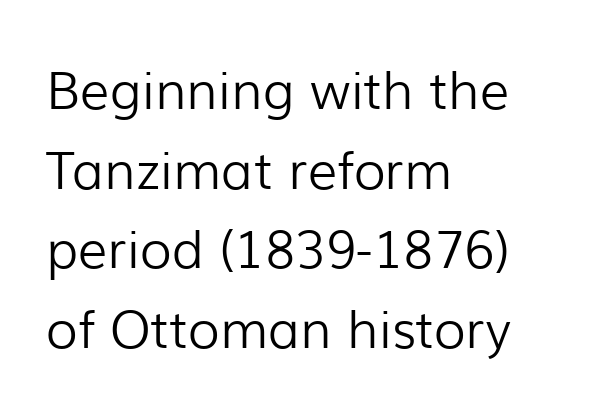
One glance says typical: line gaps are just what's usual. Where is the straight margin? On the left. The letterforms sit at book weight or below. Tall strokes in this sample are plumb rather than angled. Honestly, there is no underline to notice here at all. Typographically, this falls in the sans-serif category.
